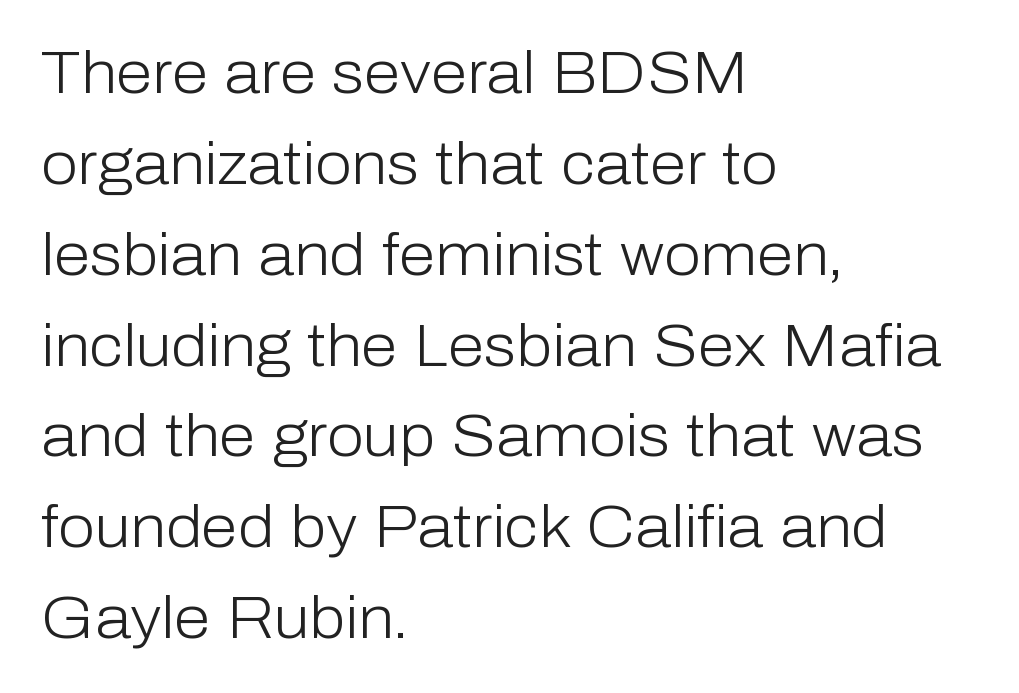
The image shows 59 px light sans-serif type, upright; set left-aligned, normal line spacing (1.54x), normal letter spacing, not underlined; low stroke contrast and a medium x-height.
